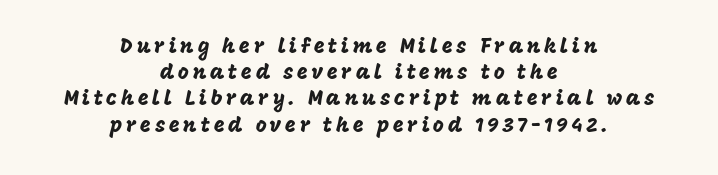
The image shows 21 px text type; set centered, normal line spacing (1.25x), not underlined.
